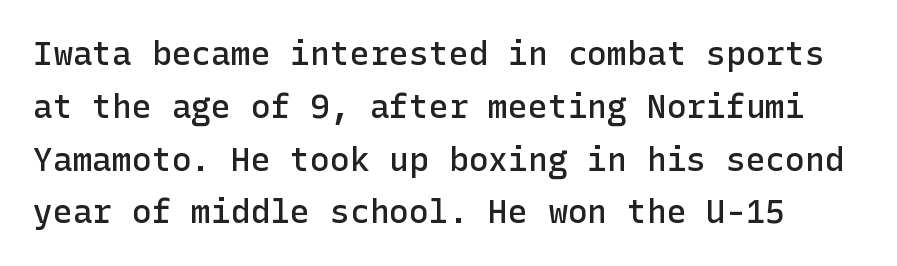
Q: Is the text bold? A: Semi-bold.
Q: Is the text italic (slanted)? A: No, it is upright.
Q: Is the typeface a serif or a sans-serif typeface? A: Sans-serif.
Q: Is the text underlined? A: No.
Q: Is the spacing between letters normal or unusually wide? A: Normal.
Q: Is the spacing between lines tight, normal or loose? A: Normal.
Q: Width (condensed, normal, or wide)? A: Normal.
Q: Stroke contrast? A: Low.
Q: x-height? A: Medium.
